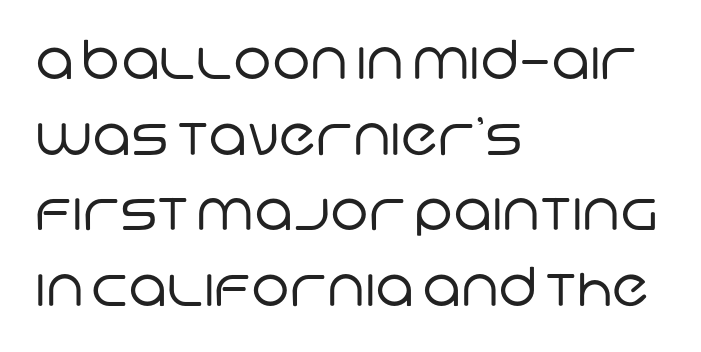
Q: Is the text bold? A: No.
Q: Is the typeface a serif or a sans-serif typeface? A: Sans-serif.
Q: Is the text underlined? A: No.
Q: How is the paragraph aligned? A: Left-aligned.
Q: Is the spacing between letters normal or unusually wide? A: Normal.
Q: Is the spacing between lines tight, normal or loose? A: Normal.
Q: Width (condensed, normal, or wide)? A: Normal.
Q: Stroke contrast? A: Low.
Q: x-height? A: Large.
Q: Monospaced? A: No.
